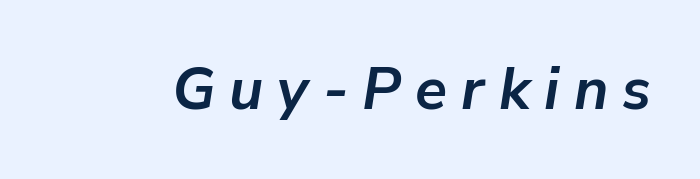
Q: Is the text bold? A: Yes.
Q: Is the text italic (slanted)? A: Yes, it leans right by about 9 degrees.
Q: Is the text underlined? A: No.
Q: Is the spacing between letters normal or unusually wide? A: Unusually wide.
Q: Width (condensed, normal, or wide)? A: Normal.
Q: Stroke contrast? A: Low.
Q: x-height? A: Medium.
Q: Monospaced? A: No.
